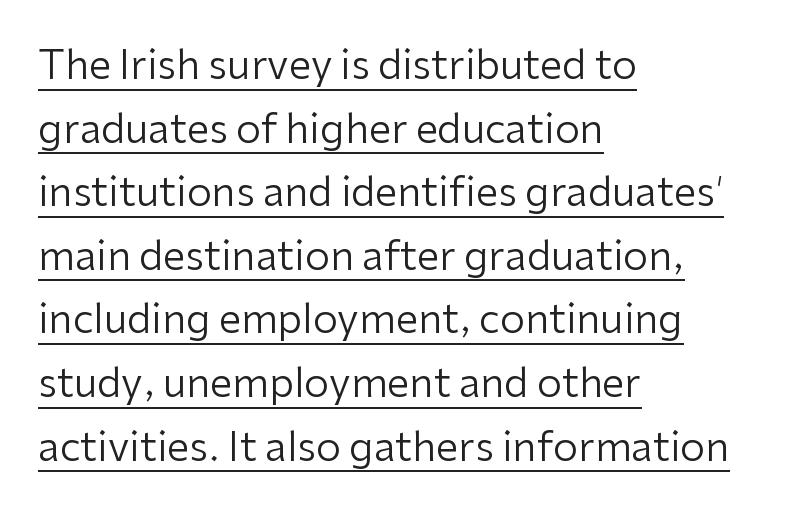
{"serif": "no", "italic": "no", "bold": "no", "weight": "regular", "width": "normal", "stroke_contrast": "low", "x_height": "medium", "monospaced": "no", "underline": "yes", "align": "left", "line_spacing": "normal", "line_spacing_ratio": 1.59, "letter_spacing": "normal", "letter_spacing_em": 0.0, "glyph_px": 40}
